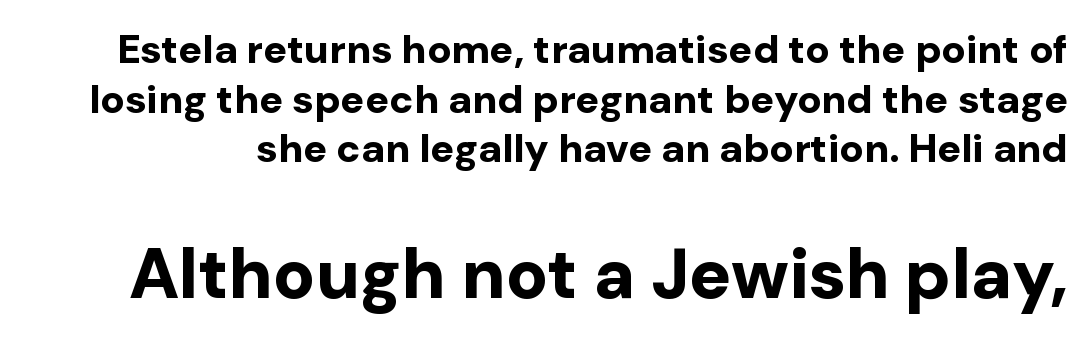
{"serif": "no", "italic": "no", "bold": "yes", "weight": "bold", "width": "normal", "stroke_contrast": "low", "x_height": "medium", "monospaced": "no", "underline": "no", "line_spacing_ratio": 1.24, "letter_spacing": "normal", "letter_spacing_em": 0.0, "larger_block": "second", "size_ratio": 1.75, "glyph_px": 70}
